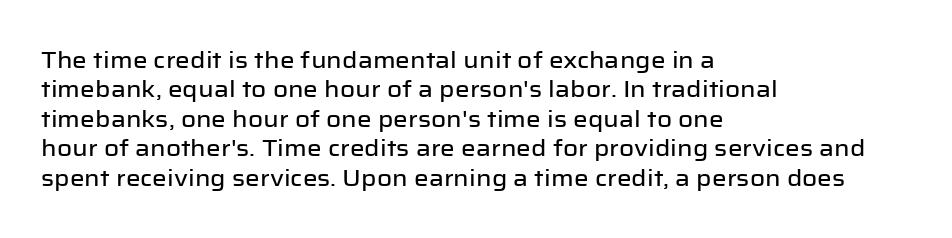
The image shows 23 px text type, upright; set left-aligned, normal line spacing (1.28x), normal letter spacing, not underlined.
